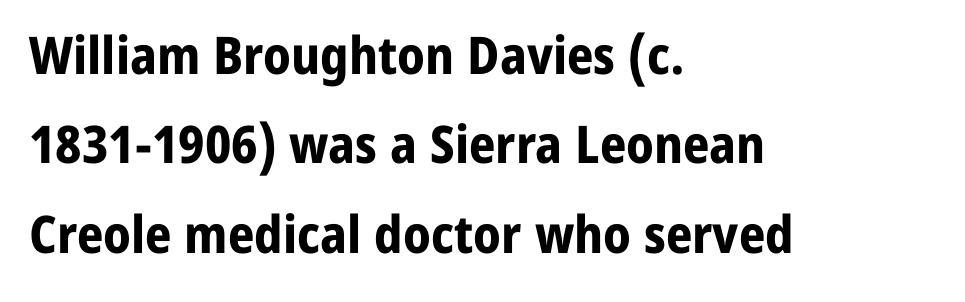
Q: Is the text bold? A: Yes.
Q: Is the text italic (slanted)? A: No, it is upright.
Q: Is the typeface a serif or a sans-serif typeface? A: Sans-serif.
Q: Is the text underlined? A: No.
Q: How is the paragraph aligned? A: Left-aligned.
Q: Is the spacing between letters normal or unusually wide? A: Normal.
Q: Width (condensed, normal, or wide)? A: Normal.
Q: Stroke contrast? A: Low.
Q: x-height? A: Medium.
Q: Monospaced? A: No.
